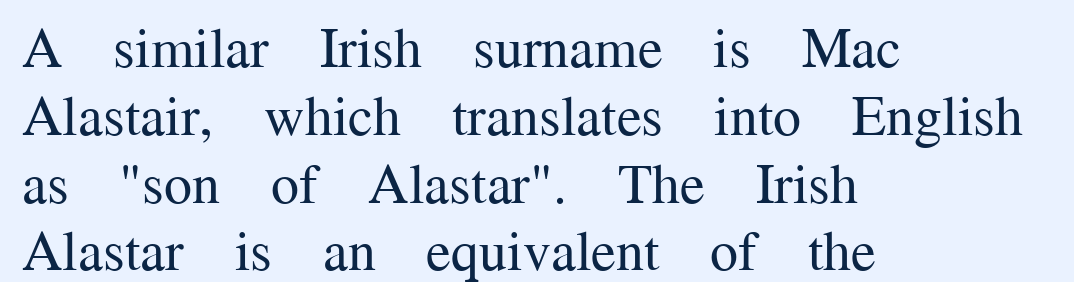
Q: Is the text bold? A: No.
Q: Is the text italic (slanted)? A: No, it is upright.
Q: Is the typeface a serif or a sans-serif typeface? A: Serif.
Q: Is the text underlined? A: No.
Q: How is the paragraph aligned? A: Left-aligned.
Q: Is the spacing between letters normal or unusually wide? A: Normal.
Q: Width (condensed, normal, or wide)? A: Normal.
Q: Stroke contrast? A: Medium.
Q: x-height? A: Medium.
Q: Monospaced? A: No.
